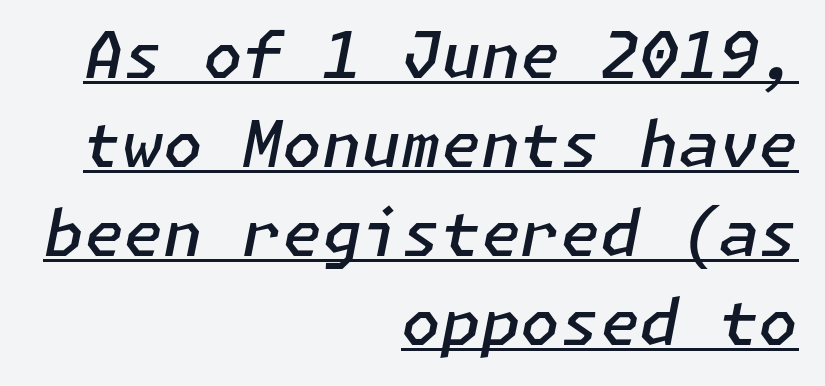
Q: Is the text bold? A: Semi-bold.
Q: Is the text italic (slanted)? A: Yes, it leans right by about 11 degrees.
Q: Is the text underlined? A: Yes.
Q: How is the paragraph aligned? A: Right-aligned.
Q: Is the spacing between letters normal or unusually wide? A: Normal.
Q: Is the spacing between lines tight, normal or loose? A: Normal.
Q: Width (condensed, normal, or wide)? A: Normal.
Q: Stroke contrast? A: Low.
Q: x-height? A: Medium.
